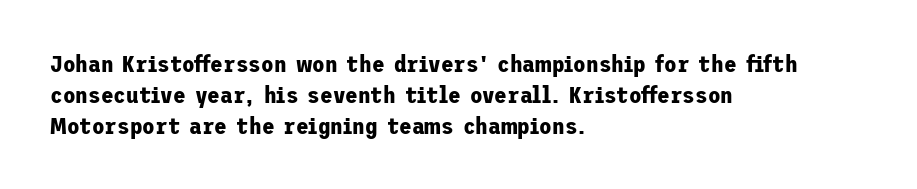
The image shows 23 px bold type, upright; set left-aligned, normal line spacing (1.34x), normal letter spacing, not underlined.
